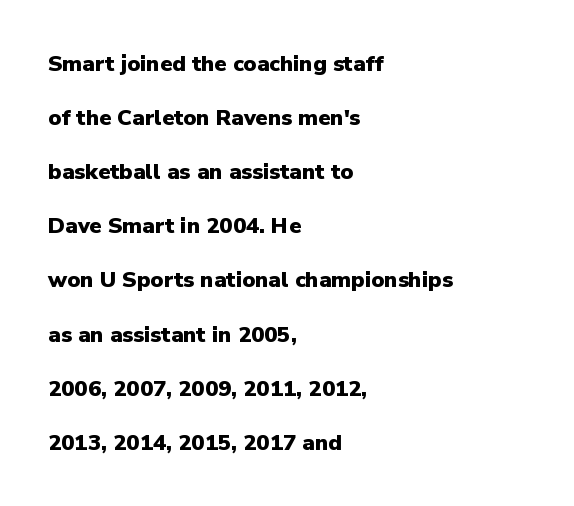
The space directly below the letters is spotless. The type sits square on the baseline with zero lean. Strong, thick strokes mark this as bold type. Each word holds together tightly as a unit, with standard inter-letter gaps. Interline gaps are noticeably wide in this sample. The lines in this sample share a left origin and differ only in where they stop.
